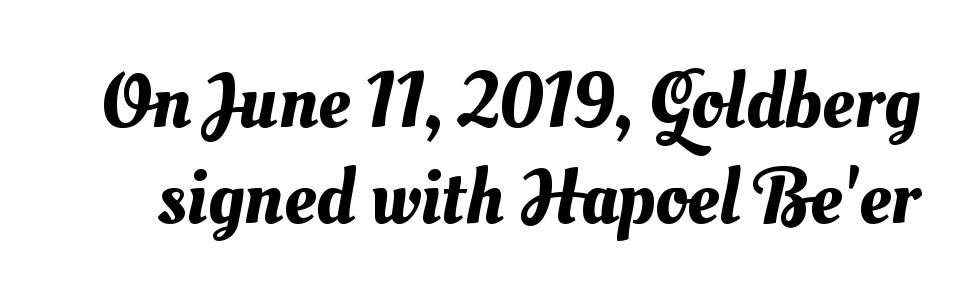
The image shows 79 px text type; set line spacing 1.22x, normal letter spacing, not underlined; medium stroke contrast and a small x-height.
